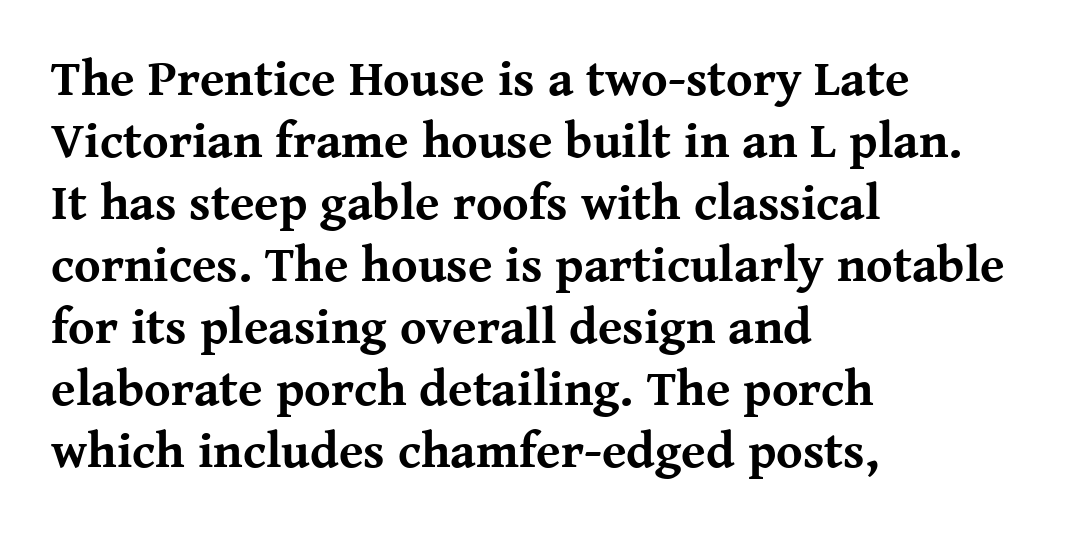
Q: Is the text bold? A: Yes.
Q: Is the text italic (slanted)? A: No, it is upright.
Q: Is the typeface a serif or a sans-serif typeface? A: Serif.
Q: Is the text underlined? A: No.
Q: How is the paragraph aligned? A: Left-aligned.
Q: Is the spacing between letters normal or unusually wide? A: Normal.
Q: Width (condensed, normal, or wide)? A: Normal.
Q: Stroke contrast? A: Medium.
Q: x-height? A: Medium.
Q: Monospaced? A: No.
